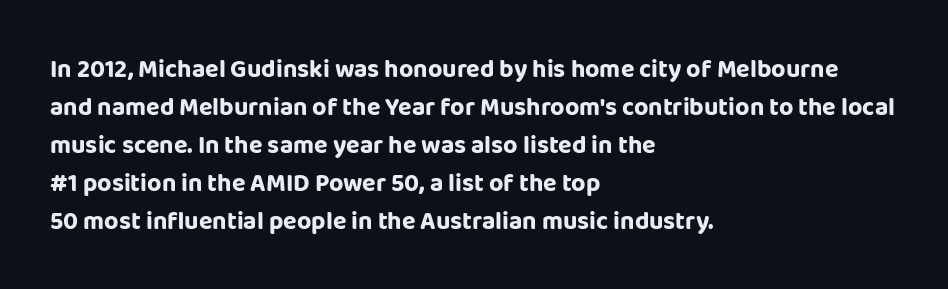
Q: Is the text bold? A: Yes.
Q: Is the text italic (slanted)? A: No, it is upright.
Q: Is the text underlined? A: No.
Q: How is the paragraph aligned? A: Left-aligned.
Q: Is the spacing between letters normal or unusually wide? A: Normal.
Q: Is the spacing between lines tight, normal or loose? A: Normal.
